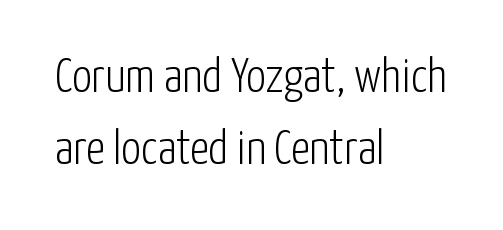
This sample uses plain, unmodified letter spacing. The block of text has a typical density, with ordinary space between rows. Characters remain perfectly vertical along every line. The passage shown is typed in a proportional face where columns would drift. Bare-footed words on every line.
